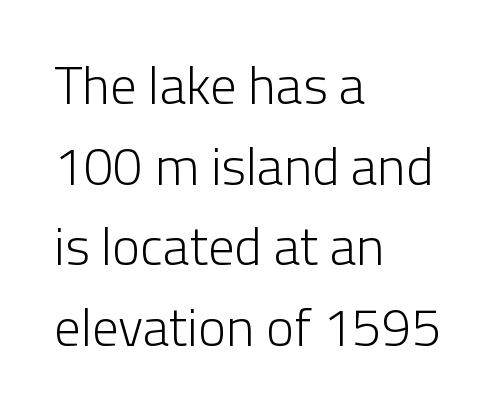
The image shows 53 px light sans-serif type, upright; set left-aligned, normal line spacing (1.52x), normal letter spacing, not underlined; low stroke contrast and a medium x-height.
